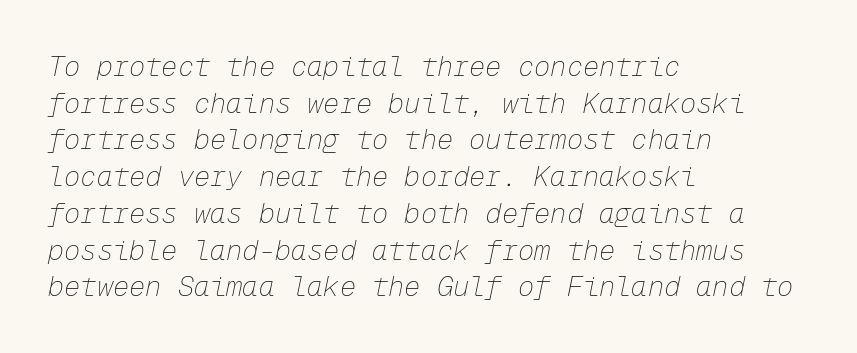
Quick note: underline off. The passage shown has conventional tracking throughout. Is the type heavy? It reads as light-to-regular instead. Slant detected: the letters are inclined. Vertically, the passage feels balanced, rows spaced as you'd expect. Casual observation: everything's shoved over to the left.
